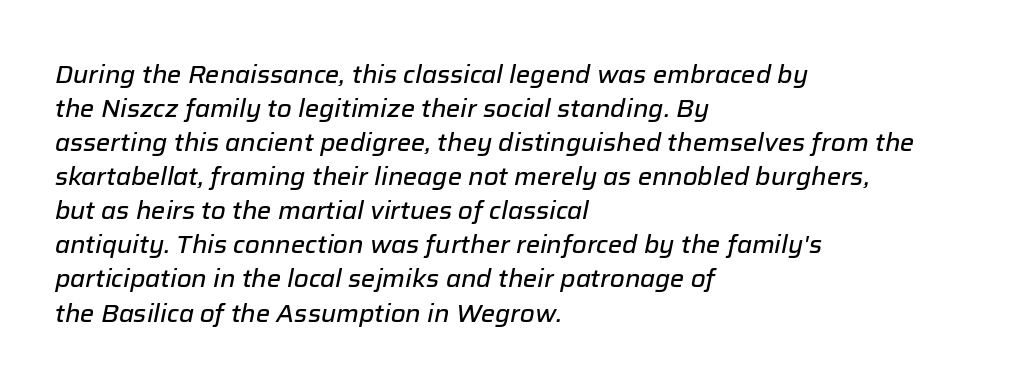
The font's italic variant was chosen for this text. The passage shown stacks its lines at a standard gap. The paragraph has a hard left edge and a soft right edge. How are the letters spaced? Ordinarily, with no added tracking. The glyphs are unaccompanied by any horizontal stroke below them.
